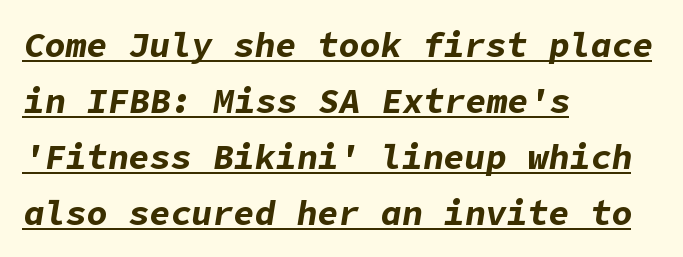
The image shows 35 px bold type, italic (leaning right); set left-aligned, normal line spacing (1.6x), normal letter spacing, underlined; low stroke contrast and a medium x-height.
